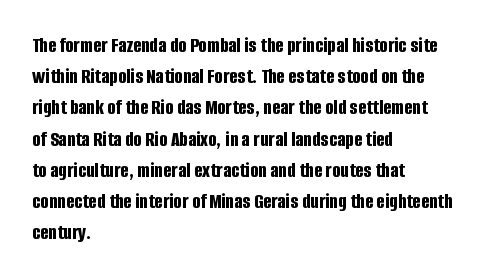
The image shows 22 px bold type, upright; set left-aligned, normal line spacing (1.42x), normal letter spacing, not underlined.
